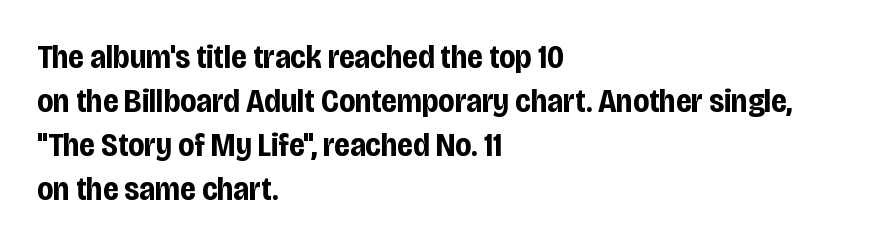
The image shows 33 px bold, condensed sans-serif type, upright; set left-aligned, normal line spacing (1.33x), normal letter spacing, not underlined; low stroke contrast and a large x-height.
